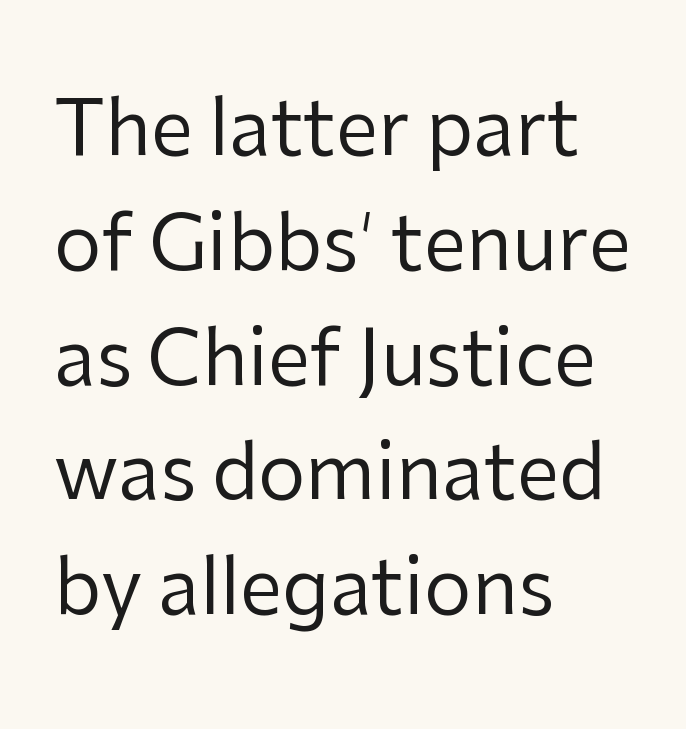
Q: Is the text bold? A: No.
Q: Is the text italic (slanted)? A: No, it is upright.
Q: Is the typeface a serif or a sans-serif typeface? A: Sans-serif.
Q: Is the text underlined? A: No.
Q: How is the paragraph aligned? A: Left-aligned.
Q: Is the spacing between letters normal or unusually wide? A: Normal.
Q: Is the spacing between lines tight, normal or loose? A: Normal.
Q: Width (condensed, normal, or wide)? A: Normal.
Q: Stroke contrast? A: Low.
Q: x-height? A: Medium.
Q: Monospaced? A: No.
